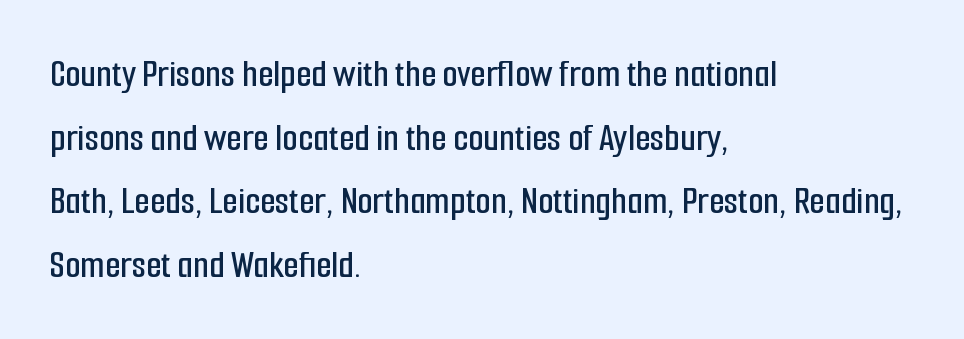
Q: Is the text italic (slanted)? A: No, it is upright.
Q: Is the typeface a serif or a sans-serif typeface? A: Sans-serif.
Q: Is the text underlined? A: No.
Q: How is the paragraph aligned? A: Left-aligned.
Q: Is the spacing between letters normal or unusually wide? A: Normal.
Q: Is the spacing between lines tight, normal or loose? A: Normal.
Q: Width (condensed, normal, or wide)? A: Condensed.
Q: Stroke contrast? A: Low.
Q: x-height? A: Medium.
Q: Monospaced? A: No.
